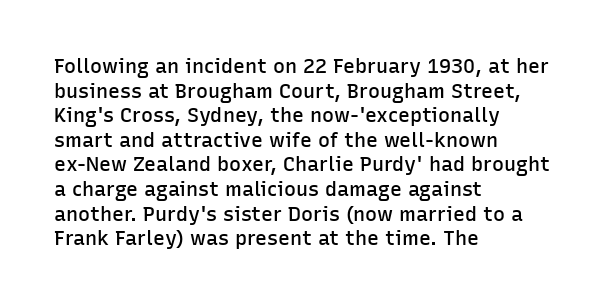
Q: Is the text bold? A: Semi-bold.
Q: Is the text italic (slanted)? A: No, it is upright.
Q: Is the text underlined? A: No.
Q: How is the paragraph aligned? A: Left-aligned.
Q: Is the spacing between letters normal or unusually wide? A: Normal.
